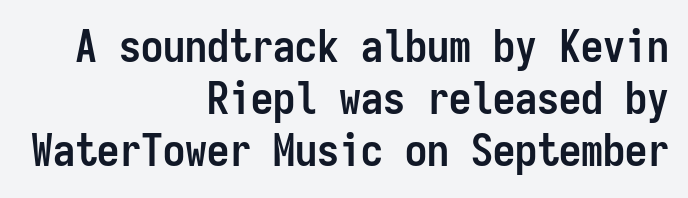
The image shows 44 px semibold, condensed sans-serif type, upright, monospaced; set right-aligned, line spacing 1.18x, normal letter spacing, not underlined; low stroke contrast and a medium x-height.
